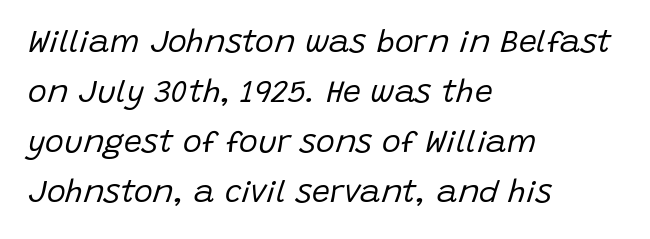
Q: Is the text bold? A: No.
Q: Is the text italic (slanted)? A: Yes, it leans right by about 15 degrees.
Q: Is the text underlined? A: No.
Q: How is the paragraph aligned? A: Left-aligned.
Q: Is the spacing between letters normal or unusually wide? A: Normal.
Q: Is the spacing between lines tight, normal or loose? A: Normal.
Q: Width (condensed, normal, or wide)? A: Normal.
Q: Stroke contrast? A: Low.
Q: x-height? A: Large.
Q: Monospaced? A: No.
